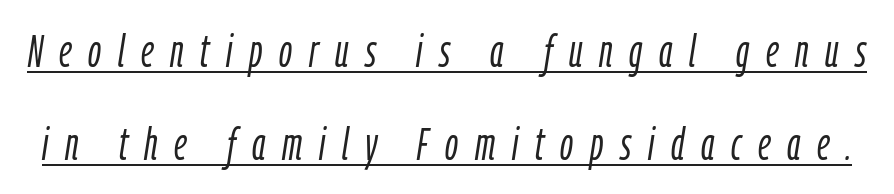
The image shows 45 px light, condensed type, italic (leaning right); set loose line spacing (2.06x), unusually wide letter spacing (+0.37 em), underlined; low stroke contrast and a medium x-height.
